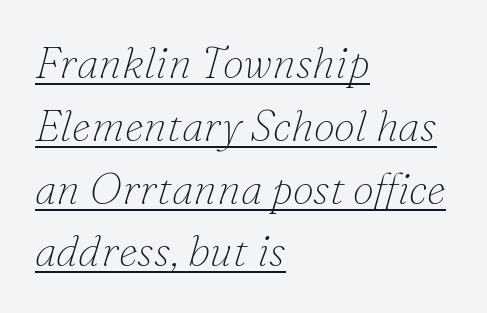
The image shows 43 px thin serif type, italic (leaning right); set left-aligned, normal line spacing (1.46x), normal letter spacing, underlined; low stroke contrast and a small x-height.
